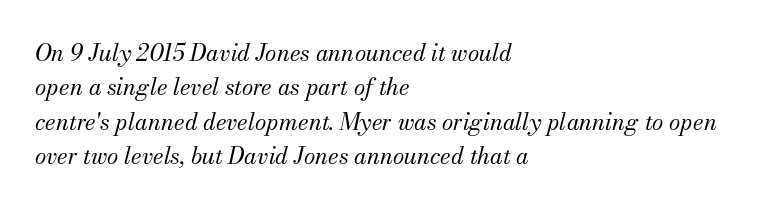
Glance below the letters and you will spot only blank space. A light-to-regular cut is what we see here. Designer's note — italics engaged. You could call the tracking neutral — neither tight nor loose.
